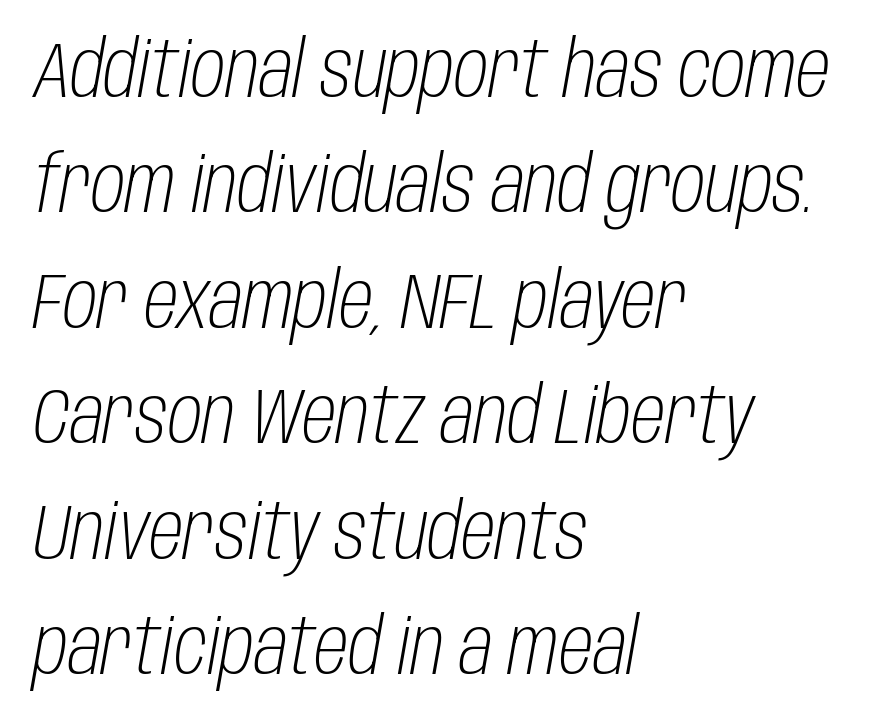
{"italic": "yes", "lean": "right", "slant_degrees": 10, "bold": "no", "weight": "light", "width": "condensed", "stroke_contrast": "low", "x_height": "large", "monospaced": "no", "underline": "no", "align": "left", "line_spacing": "normal", "line_spacing_ratio": 1.48, "letter_spacing": "normal", "letter_spacing_em": 0.0, "glyph_px": 78}
